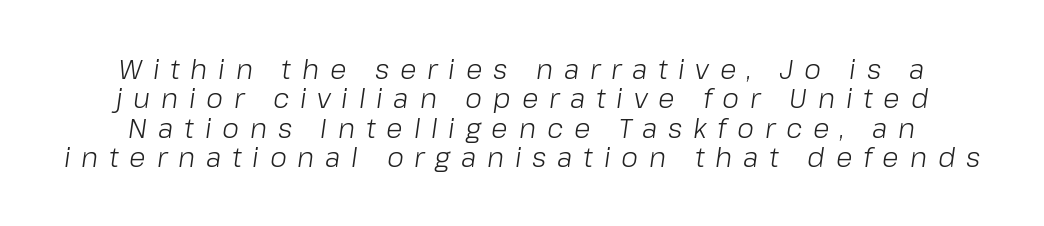
The image shows 27 px text type, italic (leaning right); set tight line spacing (1.09x), unusually wide letter spacing (+0.4 em), not underlined.
